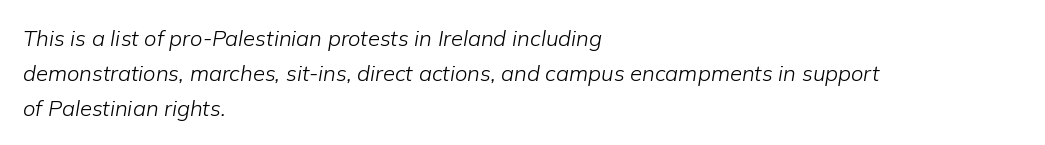
Q: Is the text bold? A: No.
Q: Is the text italic (slanted)? A: Yes, it leans right by about 9 degrees.
Q: Is the text underlined? A: No.
Q: How is the paragraph aligned? A: Left-aligned.
Q: Is the spacing between letters normal or unusually wide? A: Normal.
Q: Is the spacing between lines tight, normal or loose? A: Normal.
